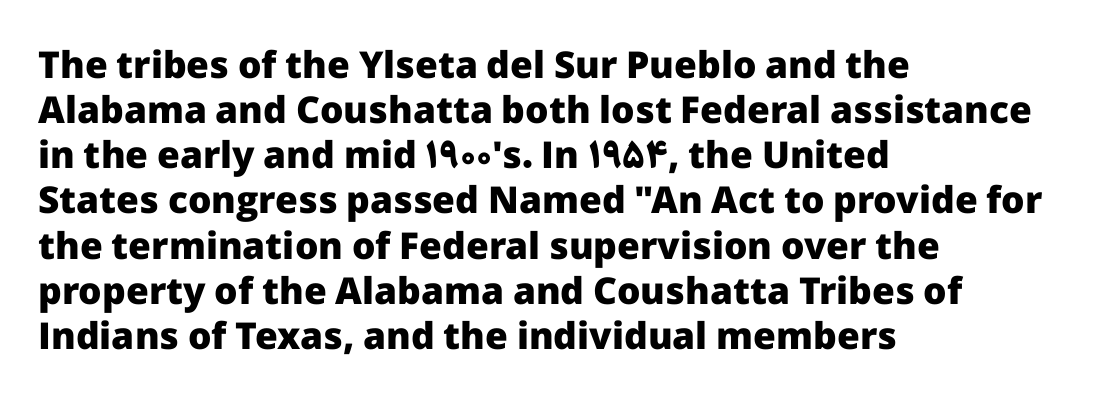
{"serif": "no", "italic": "no", "bold": "yes", "weight": "heavy", "width": "normal", "stroke_contrast": "low", "x_height": "medium", "monospaced": "no", "underline": "no", "align": "left", "line_spacing_ratio": 1.22, "letter_spacing": "normal", "letter_spacing_em": 0.0, "glyph_px": 37}
